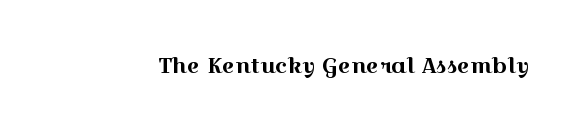
{"italic": "no", "underline": "no", "letter_spacing": "normal", "letter_spacing_em": 0.0, "glyph_px": 22}
